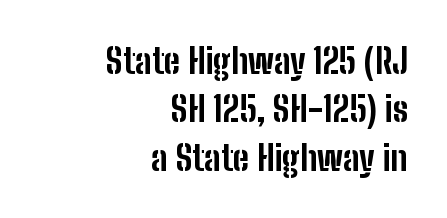
The image shows 35 px bold, condensed sans-serif type, upright; set right-aligned, normal line spacing (1.38x), normal letter spacing, not underlined; low stroke contrast and a medium x-height.
